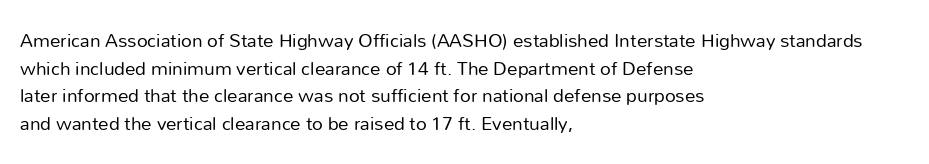
{"italic": "no", "bold": "no", "underline": "no", "align": "left", "line_spacing": "normal", "line_spacing_ratio": 1.32, "letter_spacing": "normal", "letter_spacing_em": 0.0, "glyph_px": 21}
